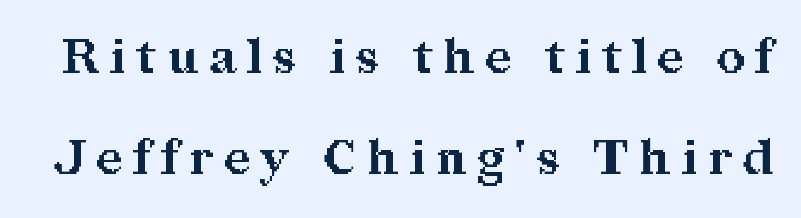
Q: Is the text bold? A: Yes.
Q: Is the text italic (slanted)? A: No, it is upright.
Q: Is the typeface a serif or a sans-serif typeface? A: Serif.
Q: Is the text underlined? A: No.
Q: Is the spacing between letters normal or unusually wide? A: Unusually wide.
Q: Is the spacing between lines tight, normal or loose? A: Loose.
Q: Width (condensed, normal, or wide)? A: Normal.
Q: Stroke contrast? A: Medium.
Q: x-height? A: Medium.
Q: Monospaced? A: No.
